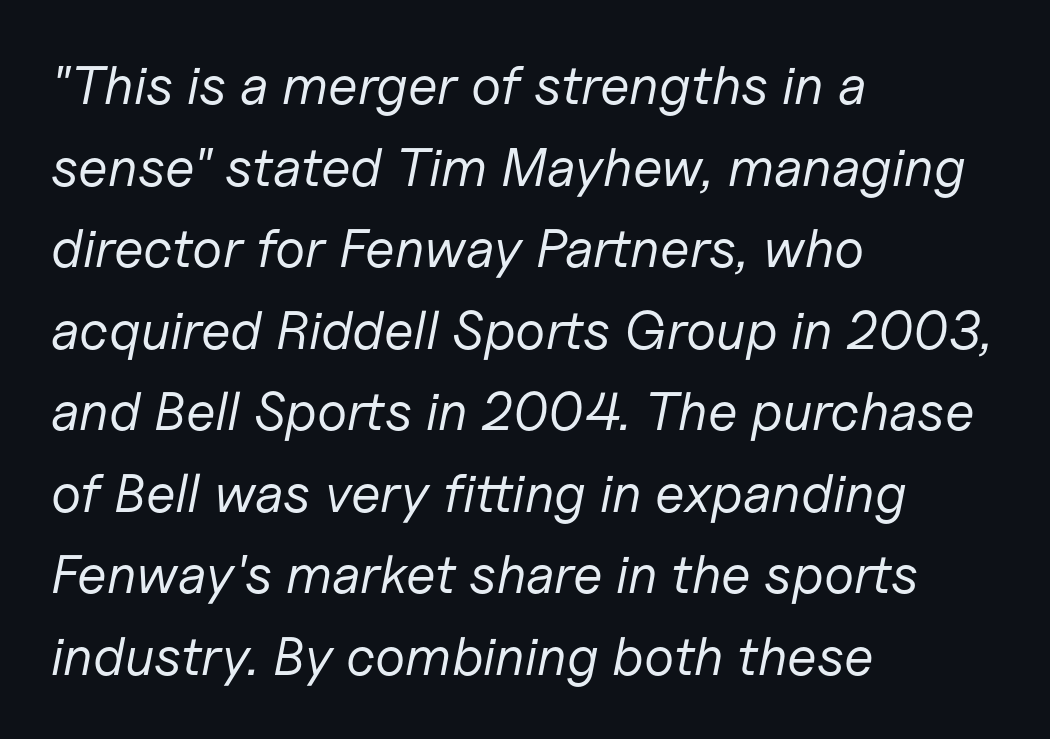
Q: Is the text bold? A: No.
Q: Is the text italic (slanted)? A: Yes, it leans right by about 11 degrees.
Q: Is the text underlined? A: No.
Q: How is the paragraph aligned? A: Left-aligned.
Q: Is the spacing between letters normal or unusually wide? A: Normal.
Q: Is the spacing between lines tight, normal or loose? A: Normal.
Q: Width (condensed, normal, or wide)? A: Normal.
Q: Stroke contrast? A: Low.
Q: x-height? A: Medium.
Q: Monospaced? A: No.
